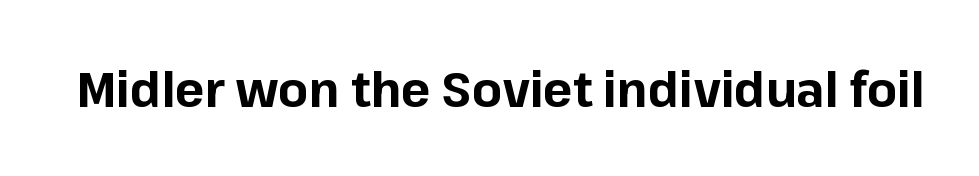
{"serif": "no", "italic": "no", "bold": "yes", "weight": "bold", "width": "normal", "stroke_contrast": "low", "x_height": "medium", "monospaced": "no", "underline": "no", "letter_spacing": "normal", "letter_spacing_em": 0.0, "glyph_px": 49}
